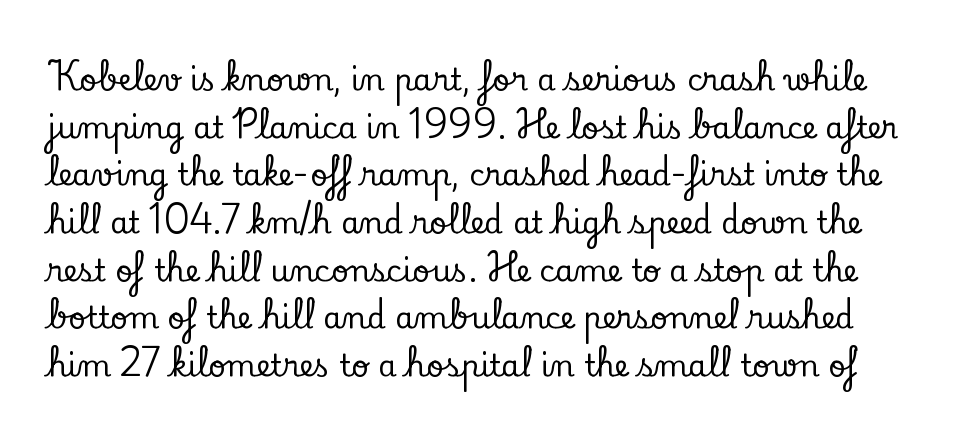
Q: Is the text italic (slanted)? A: No, it is upright.
Q: Is the typeface a serif or a sans-serif typeface? A: Serif.
Q: Is the text underlined? A: No.
Q: Is the spacing between letters normal or unusually wide? A: Normal.
Q: Is the spacing between lines tight, normal or loose? A: Normal.
Q: Width (condensed, normal, or wide)? A: Normal.
Q: Stroke contrast? A: Low.
Q: x-height? A: Small.
Q: Monospaced? A: No.
